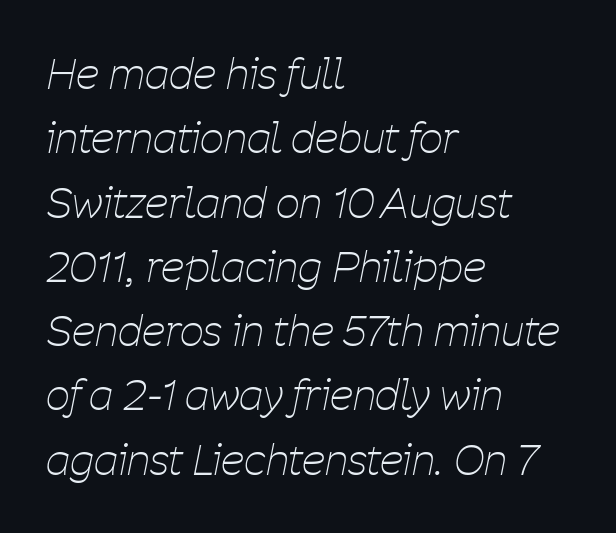
{"italic": "yes", "lean": "right", "slant_degrees": 11, "bold": "no", "weight": "thin", "width": "condensed", "stroke_contrast": "low", "x_height": "medium", "monospaced": "no", "underline": "no", "align": "left", "line_spacing": "normal", "line_spacing_ratio": 1.53, "letter_spacing": "normal", "letter_spacing_em": 0.0, "glyph_px": 42}
